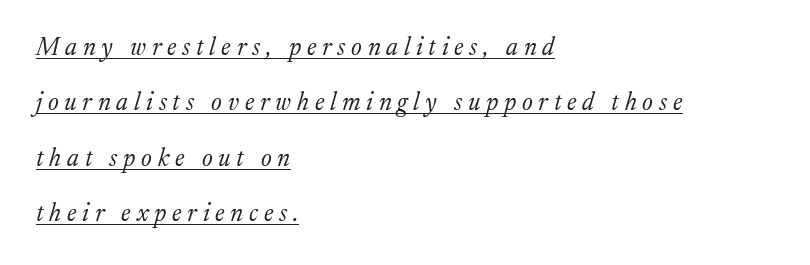
Has an underline been added? It has. Italic? Definitely — the glyphs are oblique. Is there much room between lines? Yes — plenty of vertical air separates them. Left-aligned paragraph, ragged on the right. The font is comparable to plain body text, perhaps lighter.
